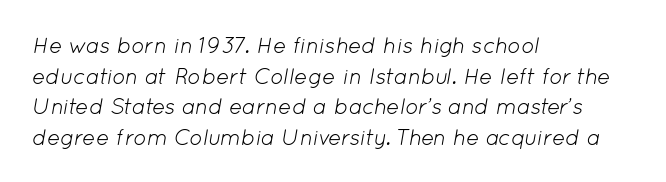
Q: Is the text bold? A: No.
Q: Is the text italic (slanted)? A: Yes, it leans right by about 12 degrees.
Q: Is the text underlined? A: No.
Q: How is the paragraph aligned? A: Left-aligned.
Q: Is the spacing between letters normal or unusually wide? A: Normal.
Q: Is the spacing between lines tight, normal or loose? A: Normal.
